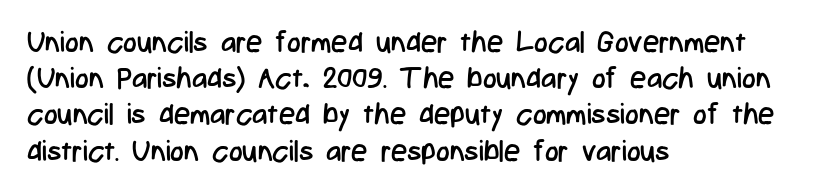
The image shows 29 px regular-weight, condensed sans-serif type, upright; set left-aligned, normal line spacing (1.25x), normal letter spacing, not underlined; low stroke contrast and a medium x-height.
